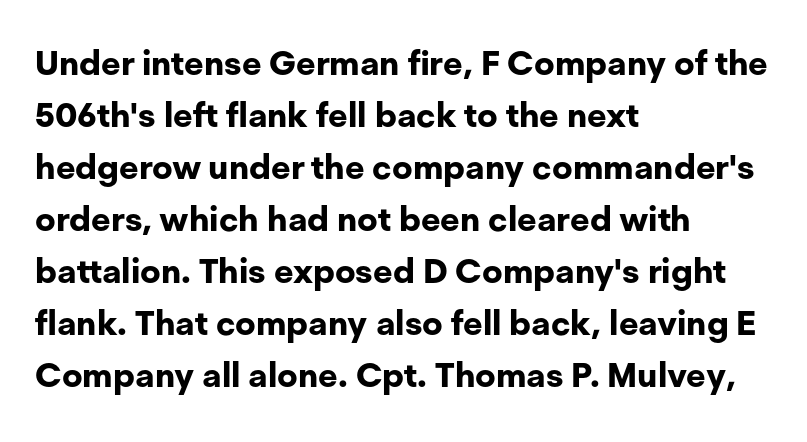
The image shows 34 px bold sans-serif type, upright; set left-aligned, normal line spacing (1.53x), normal letter spacing, not underlined; low stroke contrast and a medium x-height.
